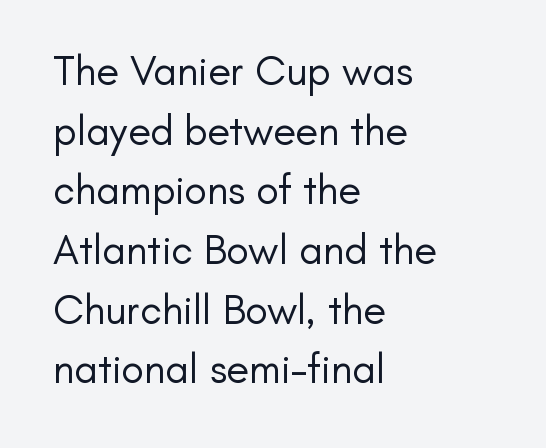
{"serif": "no", "italic": "no", "bold": "no", "weight": "regular", "width": "normal", "stroke_contrast": "low", "x_height": "small", "monospaced": "no", "underline": "no", "align": "left", "line_spacing": "normal", "line_spacing_ratio": 1.42, "letter_spacing": "normal", "letter_spacing_em": 0.0, "glyph_px": 42}
